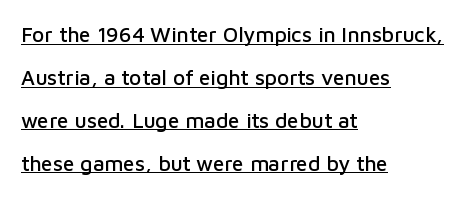
Q: Is the text italic (slanted)? A: No, it is upright.
Q: Is the text underlined? A: Yes.
Q: How is the paragraph aligned? A: Left-aligned.
Q: Is the spacing between letters normal or unusually wide? A: Normal.
Q: Is the spacing between lines tight, normal or loose? A: Loose.
